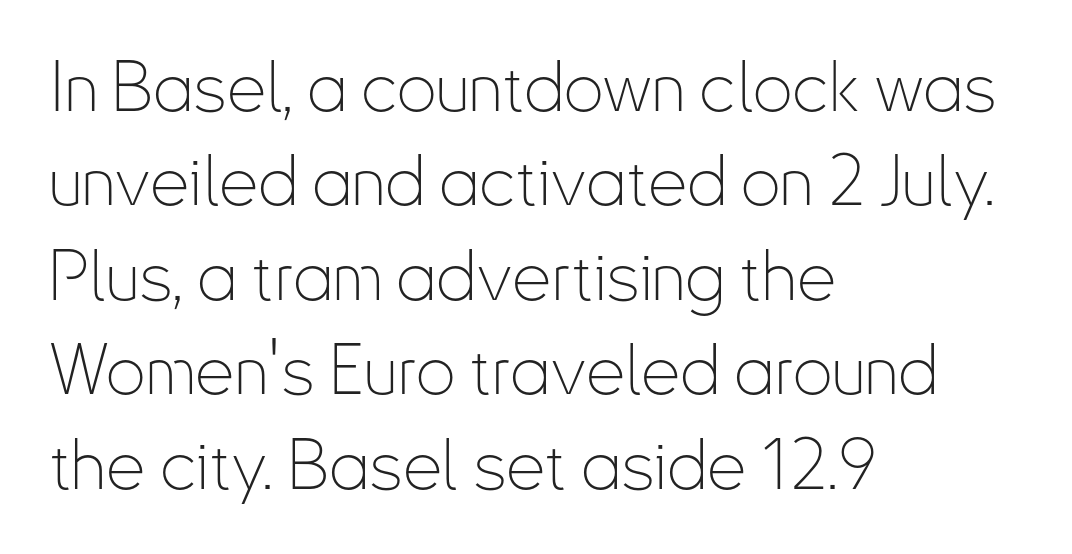
{"serif": "no", "italic": "no", "bold": "no", "weight": "thin", "width": "condensed", "stroke_contrast": "low", "x_height": "small", "monospaced": "no", "underline": "no", "align": "left", "line_spacing": "normal", "line_spacing_ratio": 1.35, "letter_spacing": "normal", "letter_spacing_em": 0.0, "glyph_px": 70}
